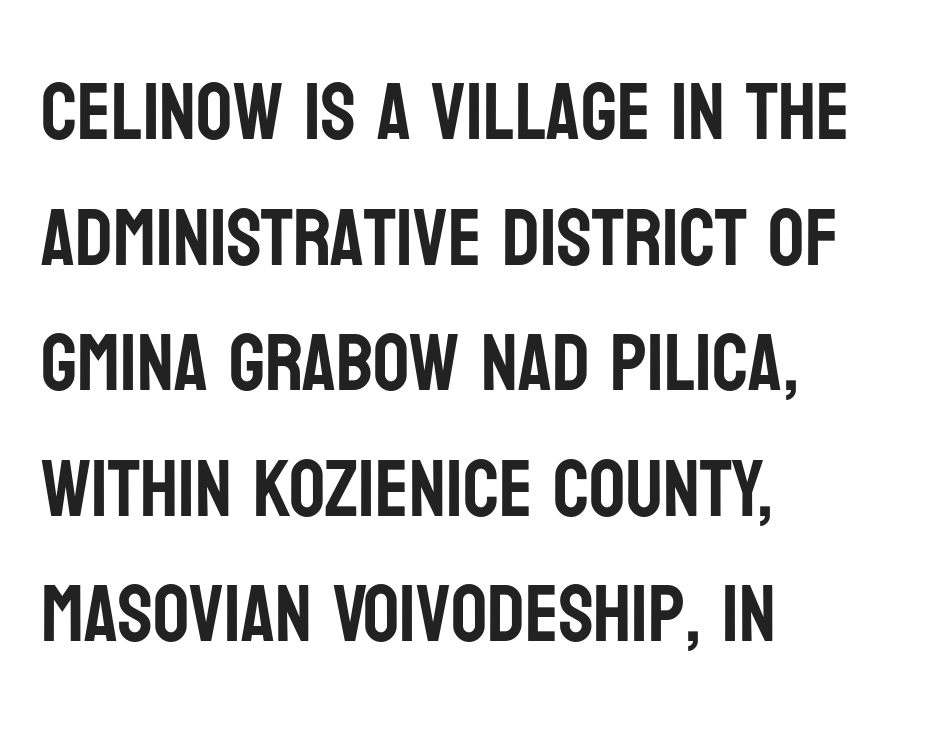
Q: Is the text italic (slanted)? A: No, it is upright.
Q: Is the typeface a serif or a sans-serif typeface? A: Sans-serif.
Q: Is the text underlined? A: No.
Q: How is the paragraph aligned? A: Left-aligned.
Q: Is the spacing between letters normal or unusually wide? A: Normal.
Q: Is the spacing between lines tight, normal or loose? A: Normal.
Q: Width (condensed, normal, or wide)? A: Condensed.
Q: Stroke contrast? A: Low.
Q: x-height? A: Large.
Q: Monospaced? A: No.
